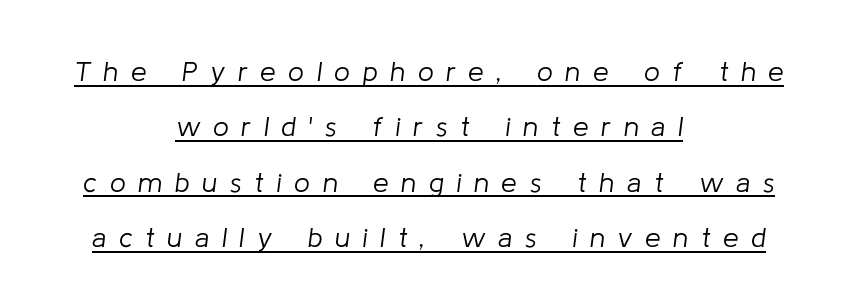
The image shows 28 px light type, italic (leaning right); set centered, loose line spacing (1.98x), unusually wide letter spacing (+0.45 em), underlined; low stroke contrast and a medium x-height.
